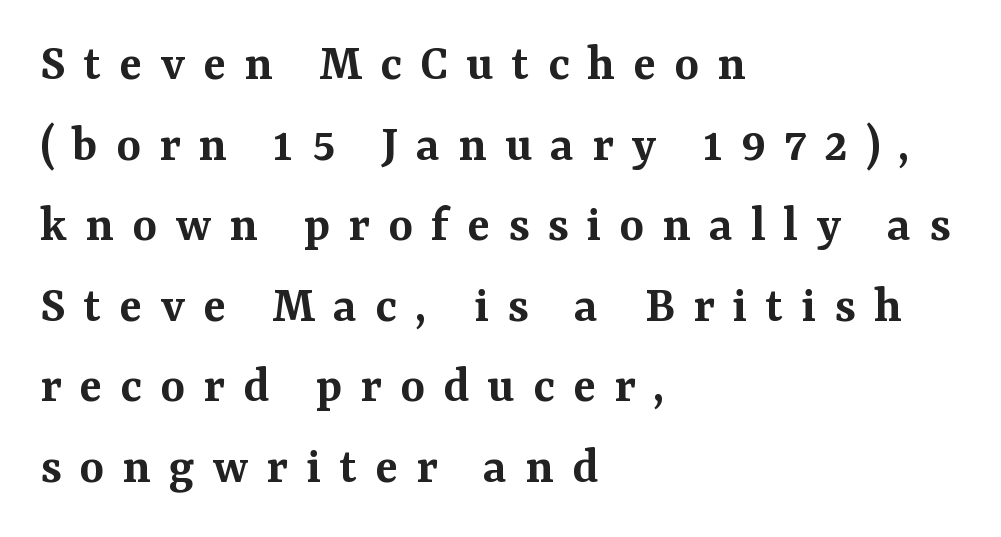
The image shows 53 px semibold serif type, upright; set left-aligned, normal line spacing (1.52x), unusually wide letter spacing (+0.34 em), not underlined; medium stroke contrast and a medium x-height.
